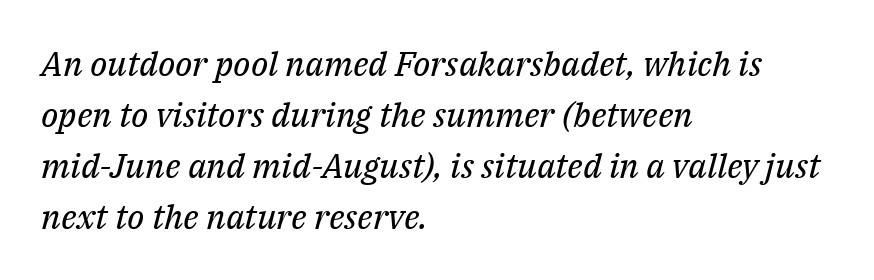
Students, observe: this is what conventionally led text looks like. The letterforms sit at book weight or below. The rendering uses natural spacing where letterforms have individual widths. There is no visible air inserted between adjacent glyphs.
